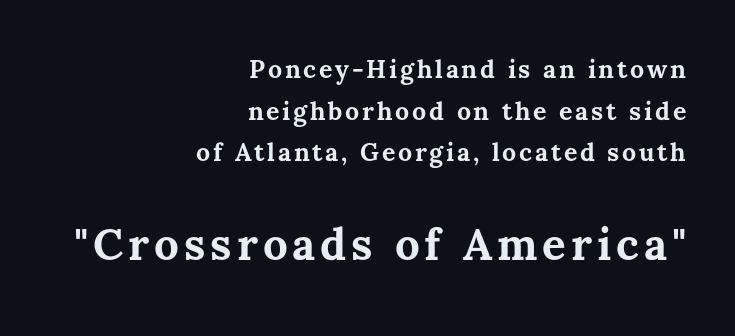
Any mark beneath the type? The region is blank. Thick stems and heavy bowls — unmistakably bold. Note the varied advance widths — an 'i' is clearly narrower than an 'm'. In terms of posture, this sample is upright.
